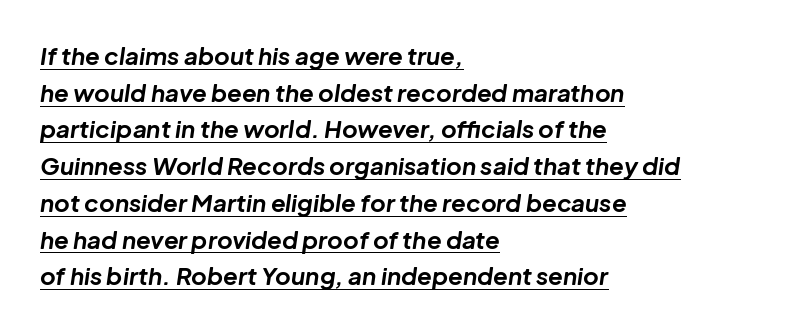
The image shows 24 px bold type, italic (leaning right); set left-aligned, normal line spacing (1.53x), normal letter spacing, underlined.
